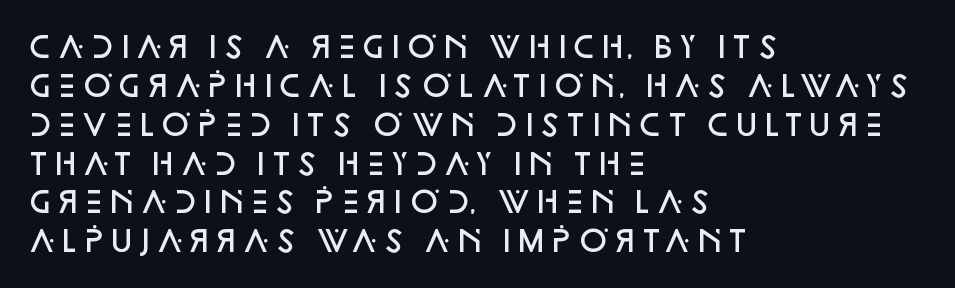
The image shows 29 px semibold sans-serif type, upright; set left-aligned, normal line spacing (1.34x), normal letter spacing, not underlined; low stroke contrast and a large x-height.
